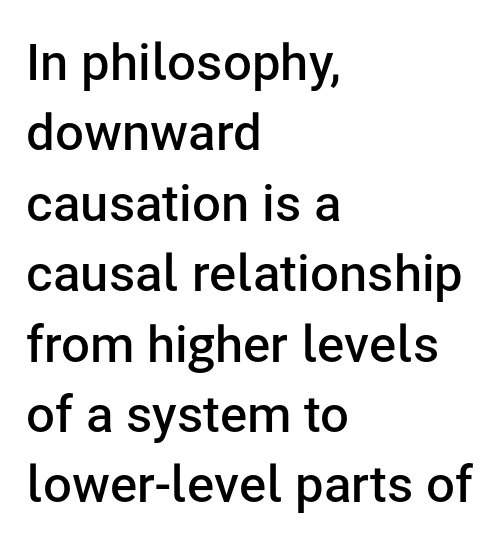
The image shows 51 px semibold sans-serif type, upright; set left-aligned, normal line spacing (1.38x), normal letter spacing, not underlined; low stroke contrast and a medium x-height.
